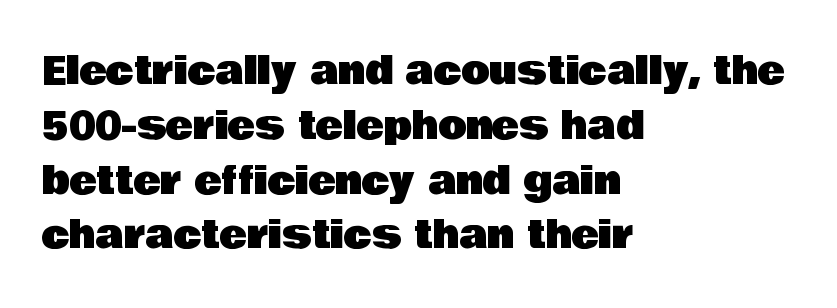
The image shows 37 px sans-serif type, upright; set left-aligned, normal line spacing (1.48x), normal letter spacing, not underlined; low stroke contrast and a large x-height.
